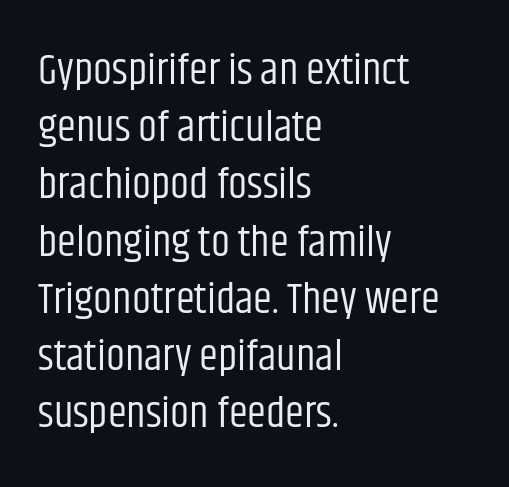
These lines are rendered in a variable-pitch font. Normally led — the rows are evenly, conventionally spaced. Is the type heavy? It reads as light-to-regular instead. The text was rendered using a sans face with plain stroke endings. A typesetter would mark this as roman, not italic.
